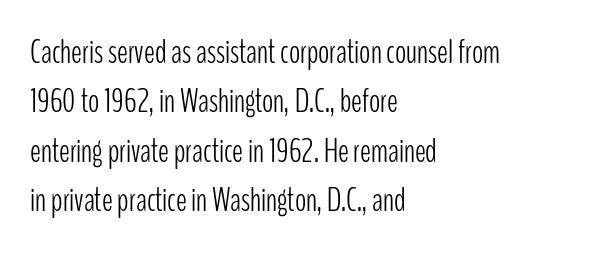
Q: Is the text bold? A: No.
Q: Is the text italic (slanted)? A: No, it is upright.
Q: Is the typeface a serif or a sans-serif typeface? A: Sans-serif.
Q: Is the text underlined? A: No.
Q: How is the paragraph aligned? A: Left-aligned.
Q: Is the spacing between letters normal or unusually wide? A: Normal.
Q: Is the spacing between lines tight, normal or loose? A: Normal.
Q: Width (condensed, normal, or wide)? A: Condensed.
Q: Stroke contrast? A: Low.
Q: x-height? A: Medium.
Q: Monospaced? A: No.
